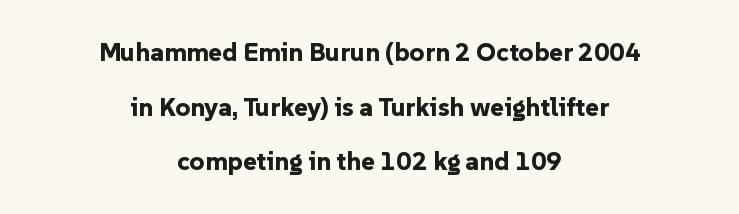
Q: Is the text bold? A: Yes.
Q: Is the text italic (slanted)? A: No, it is upright.
Q: Is the text underlined? A: No.
Q: How is the paragraph aligned? A: Centered.
Q: Is the spacing between letters normal or unusually wide? A: Normal.
Q: Is the spacing between lines tight, normal or loose? A: Loose.
